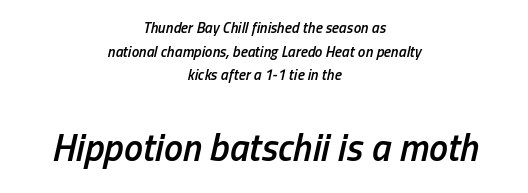
{"italic": "yes", "lean": "right", "slant_degrees": 13, "bold": "semi", "weight": "semibold", "width": "condensed", "stroke_contrast": "low", "x_height": "medium", "monospaced": "no", "underline": "no", "align": "center", "line_spacing": "normal", "line_spacing_ratio": 1.57, "letter_spacing": "normal", "letter_spacing_em": 0.0, "larger_block": "second", "size_ratio": 2.53, "glyph_px": 38}
